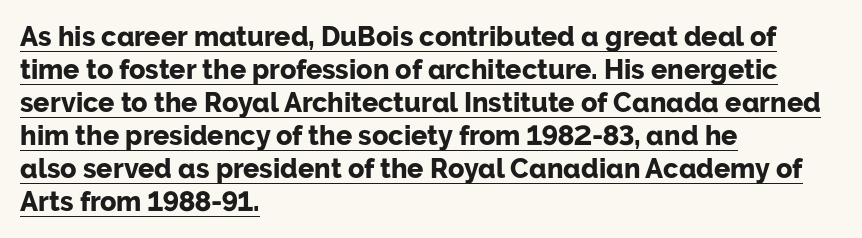
The image shows 27 px bold type, upright; set left-aligned, line spacing 1.22x, normal letter spacing, underlined.
